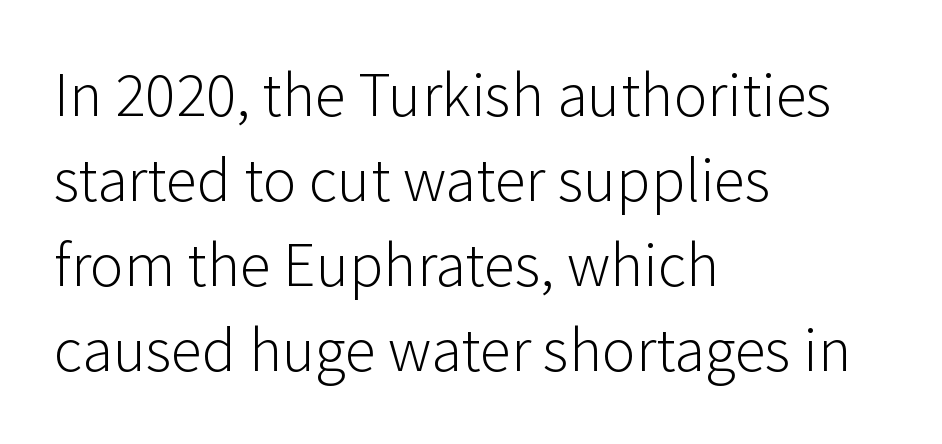
{"serif": "no", "italic": "no", "bold": "no", "weight": "light", "width": "normal", "stroke_contrast": "low", "x_height": "medium", "monospaced": "no", "underline": "no", "align": "left", "line_spacing": "normal", "line_spacing_ratio": 1.35, "letter_spacing": "normal", "letter_spacing_em": 0.0, "glyph_px": 63}
